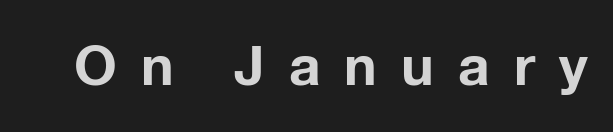
Q: Is the text bold? A: Yes.
Q: Is the text italic (slanted)? A: No, it is upright.
Q: Is the typeface a serif or a sans-serif typeface? A: Sans-serif.
Q: Is the text underlined? A: No.
Q: Is the spacing between letters normal or unusually wide? A: Unusually wide.
Q: Width (condensed, normal, or wide)? A: Normal.
Q: Stroke contrast? A: Low.
Q: x-height? A: Medium.
Q: Monospaced? A: No.
